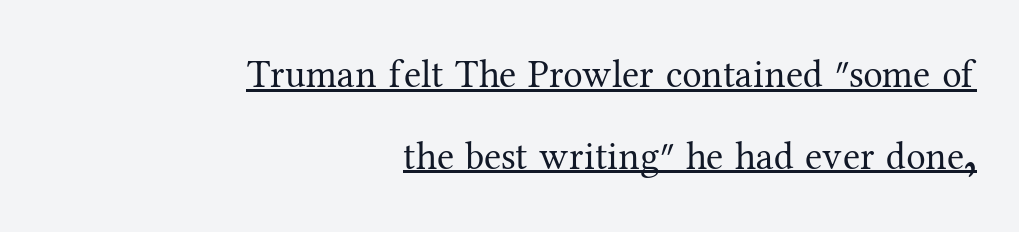
The image shows 39 px regular-weight serif type, upright; set right-aligned, loose line spacing (2.09x), normal letter spacing, underlined; medium stroke contrast and a medium x-height.
